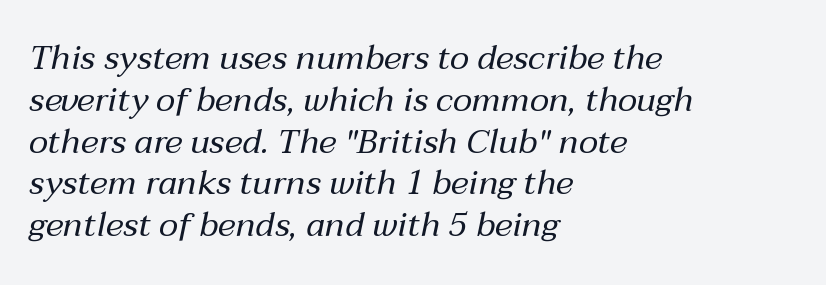
Q: Is the text bold? A: No.
Q: Is the text italic (slanted)? A: Yes, it leans right by about 12 degrees.
Q: Is the text underlined? A: No.
Q: How is the paragraph aligned? A: Left-aligned.
Q: Is the spacing between letters normal or unusually wide? A: Normal.
Q: Width (condensed, normal, or wide)? A: Normal.
Q: Stroke contrast? A: Medium.
Q: x-height? A: Medium.
Q: Monospaced? A: No.
